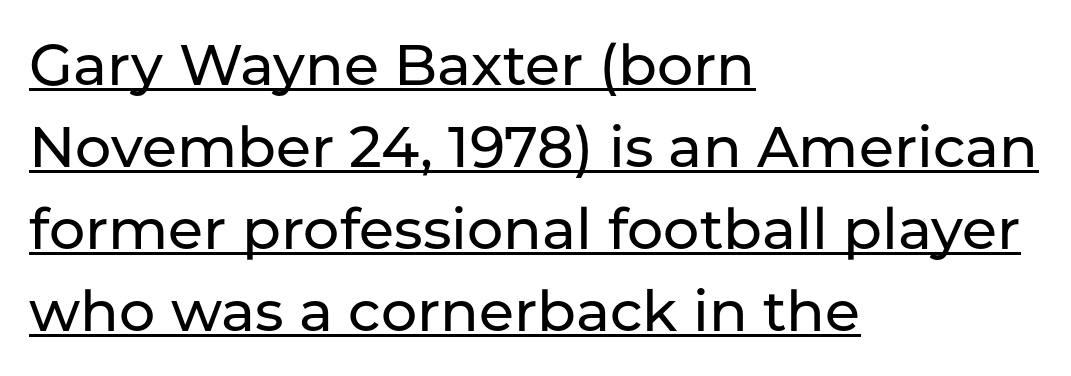
Letterform terminals end flat and unadorned throughout the passage. The paragraph shown leans on its left margin. A typesetter would mark this as roman, not italic. The passage shown has conventional tracking throughout. The letters advance in unequal steps, a hallmark of proportional type. Descenders here cross a horizontal rule under the line.
